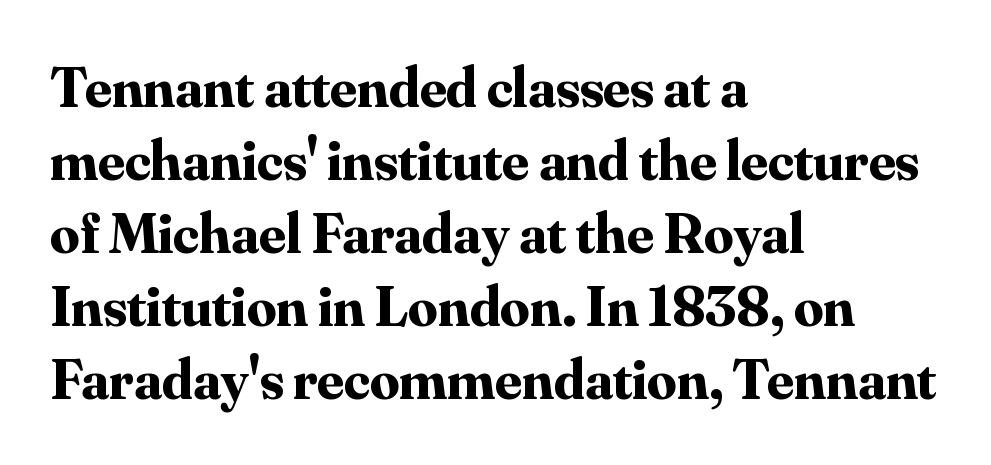
Q: Is the text bold? A: Yes.
Q: Is the text italic (slanted)? A: No, it is upright.
Q: Is the typeface a serif or a sans-serif typeface? A: Serif.
Q: Is the text underlined? A: No.
Q: How is the paragraph aligned? A: Left-aligned.
Q: Is the spacing between letters normal or unusually wide? A: Normal.
Q: Is the spacing between lines tight, normal or loose? A: Normal.
Q: Width (condensed, normal, or wide)? A: Normal.
Q: Stroke contrast? A: Medium.
Q: x-height? A: Small.
Q: Monospaced? A: No.
